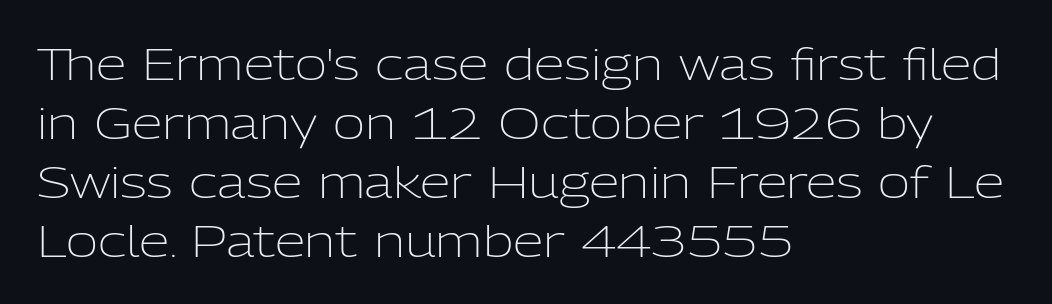
The image shows 44 px light sans-serif type, upright; set left-aligned, normal line spacing (1.34x), normal letter spacing, not underlined; low stroke contrast and a medium x-height.
